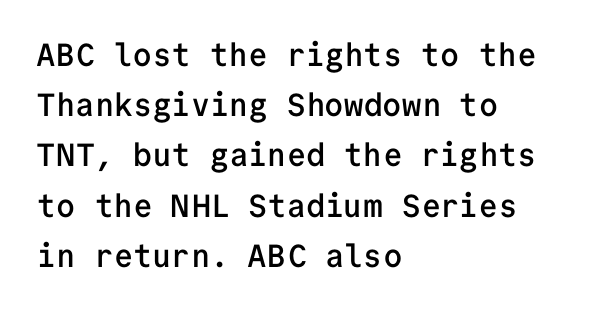
This sample is left-justified, so line endings fall wherever the words run out. Nope, not italic — everything's standing straight. Anything drawn beneath the words? Only blank space. Semibold letterforms, between regular and bold. Look at the tracking — it's just the regular setting, nothing added.
